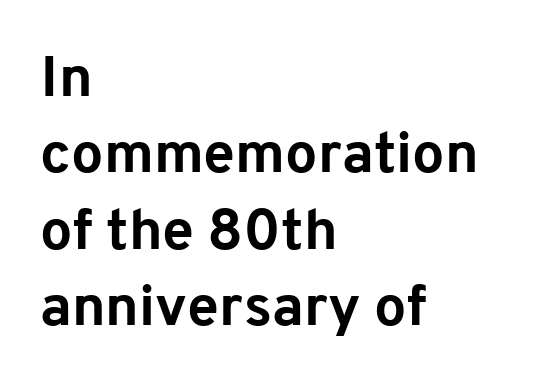
{"serif": "no", "italic": "no", "bold": "yes", "weight": "bold", "width": "normal", "stroke_contrast": "low", "x_height": "medium", "monospaced": "no", "underline": "no", "align": "left", "line_spacing": "normal", "line_spacing_ratio": 1.34, "letter_spacing": "normal", "letter_spacing_em": 0.0, "glyph_px": 57}
